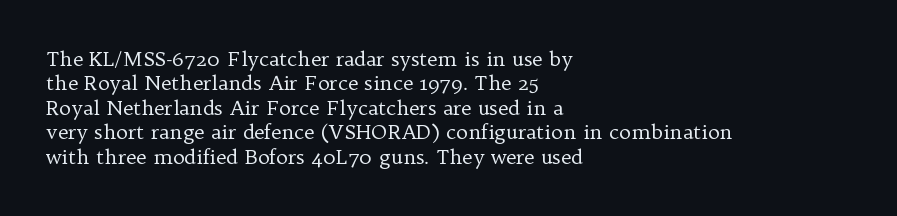
These lines keep a tight, regular rhythm from letter to letter. In CSS terms this would be text-align: left. Weight: in the light-to-regular range. This is roman type, the default non-slanted kind. Decoration check: the copy has no underline.
